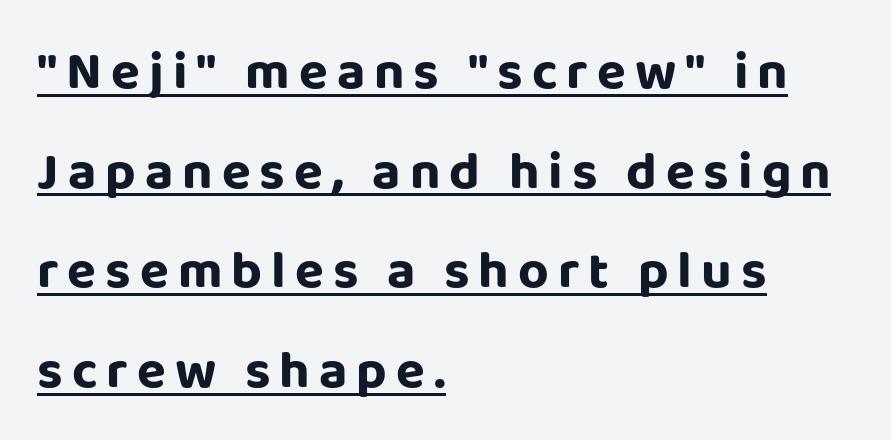
{"serif": "no", "italic": "no", "width": "normal", "stroke_contrast": "low", "x_height": "large", "monospaced": "no", "underline": "yes", "align": "left", "line_spacing_ratio": 1.88, "glyph_px": 53}
